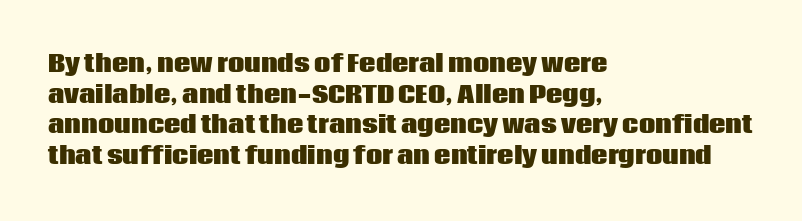
Q: Is the text bold? A: Yes.
Q: Is the text italic (slanted)? A: No, it is upright.
Q: Is the text underlined? A: No.
Q: How is the paragraph aligned? A: Left-aligned.
Q: Is the spacing between letters normal or unusually wide? A: Normal.
Q: Is the spacing between lines tight, normal or loose? A: Normal.
